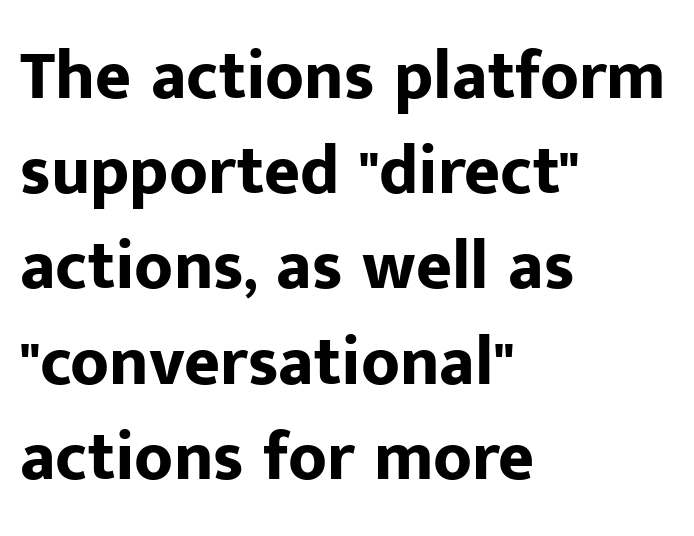
The image shows 69 px bold sans-serif type, upright; set left-aligned, normal line spacing (1.38x), normal letter spacing, not underlined; low stroke contrast and a medium x-height.
